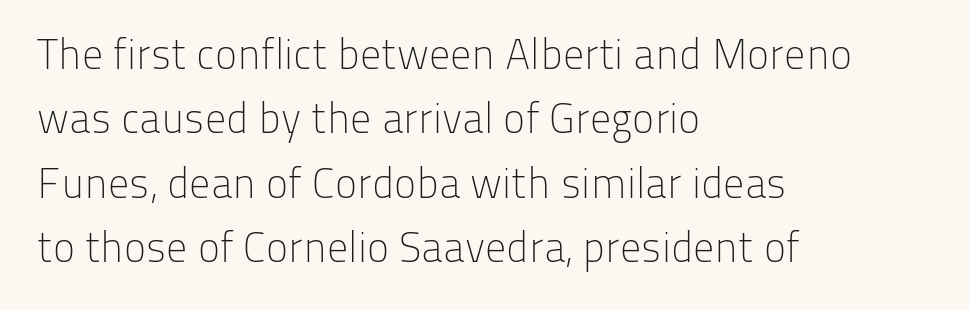
Q: Is the text bold? A: No.
Q: Is the text italic (slanted)? A: No, it is upright.
Q: Is the typeface a serif or a sans-serif typeface? A: Sans-serif.
Q: Is the text underlined? A: No.
Q: How is the paragraph aligned? A: Left-aligned.
Q: Is the spacing between letters normal or unusually wide? A: Normal.
Q: Is the spacing between lines tight, normal or loose? A: Normal.
Q: Width (condensed, normal, or wide)? A: Normal.
Q: Stroke contrast? A: Low.
Q: x-height? A: Medium.
Q: Monospaced? A: No.
